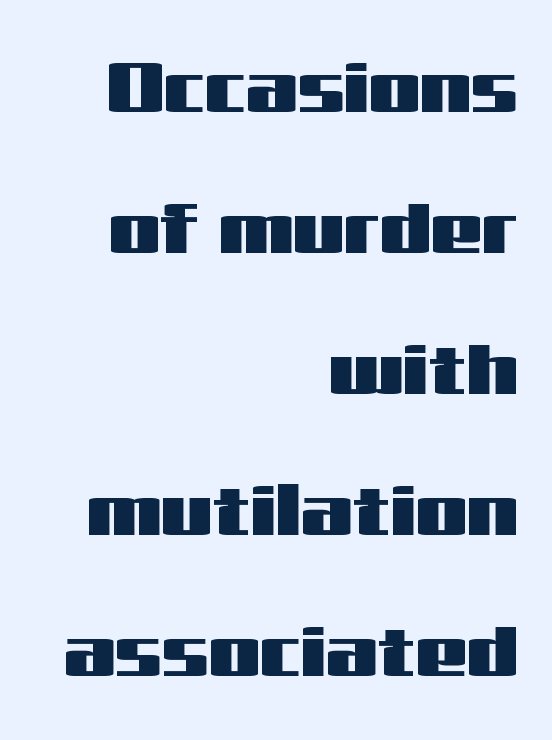
The image shows 73 px wide sans-serif type, upright; set right-aligned, loose line spacing (1.93x), normal letter spacing, not underlined; medium stroke contrast and a medium x-height.
